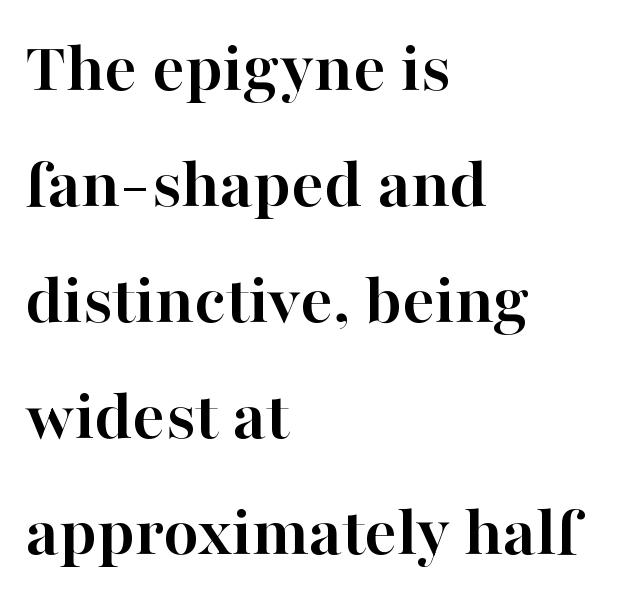
The ragged edge is on the right, which tells us the setting is flush left. These lines were composed using upright roman letters. Honestly, the row spacing looks completely unremarkable. Has an underline been added? It has not. You could call the tracking neutral — neither tight nor loose.
